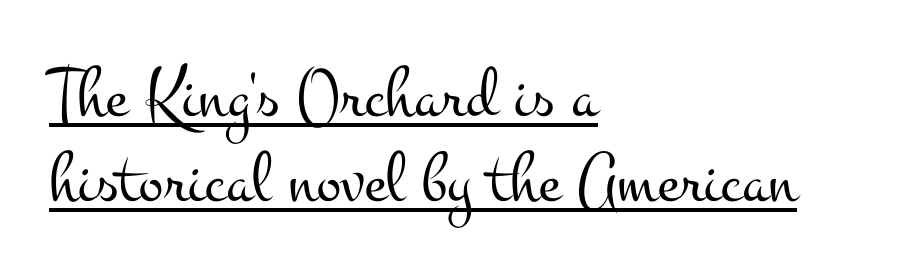
{"bold": "no", "weight": "light", "width": "wide", "stroke_contrast": "medium", "x_height": "small", "monospaced": "no", "underline": "yes", "align": "left", "line_spacing_ratio": 1.16, "letter_spacing": "normal", "letter_spacing_em": 0.0, "glyph_px": 73}
